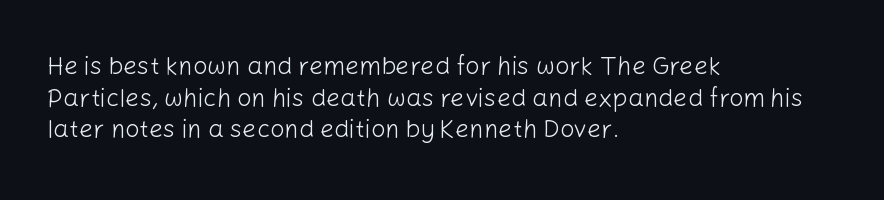
The characters are drawn with everyday or finer stroke widths. The string is rendered with underlining switched off. Leading matches the norm, producing a regular column. This sample uses plain, unmodified letter spacing.
